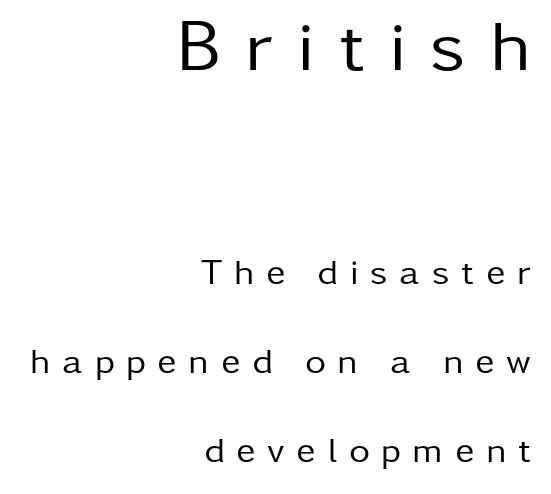
{"serif": "no", "italic": "no", "bold": "no", "weight": "regular", "width": "normal", "stroke_contrast": "low", "x_height": "medium", "monospaced": "no", "underline": "no", "align": "right", "line_spacing": "loose", "line_spacing_ratio": 2.47, "letter_spacing": "wide", "letter_spacing_em": 0.33, "larger_block": "first", "size_ratio": 2.03, "glyph_px": 73}
